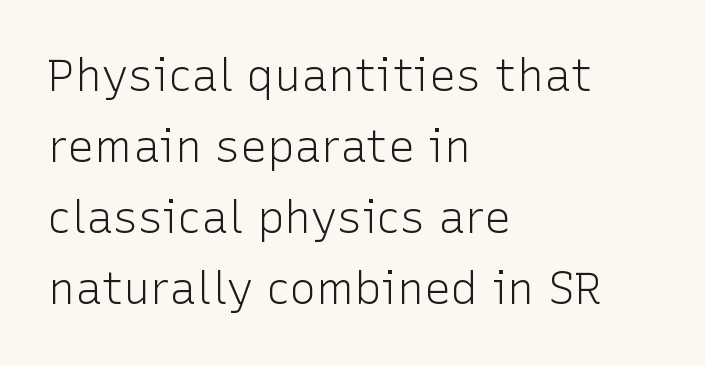
Serif or sans? Sans — the stroke terminals are bare. Honestly, the letter spacing is just normal — you wouldn't notice it. Character widths vary here, with narrow letters taking less room than wide ones. Nobody drew a line under any word here. The passage shown is not bold in any degree.
